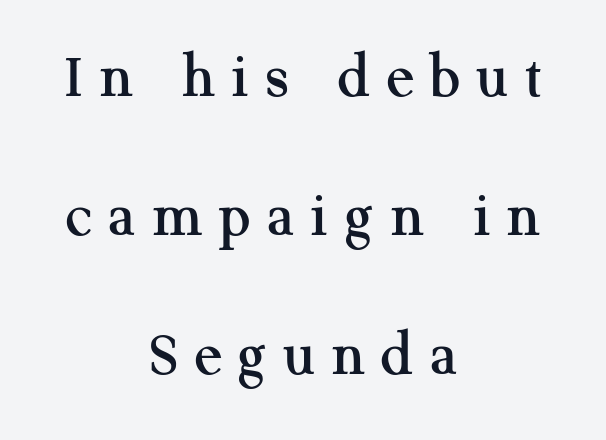
Q: Is the text italic (slanted)? A: No, it is upright.
Q: Is the typeface a serif or a sans-serif typeface? A: Serif.
Q: Is the text underlined? A: No.
Q: How is the paragraph aligned? A: Centered.
Q: Is the spacing between letters normal or unusually wide? A: Unusually wide.
Q: Is the spacing between lines tight, normal or loose? A: Loose.
Q: Width (condensed, normal, or wide)? A: Normal.
Q: Stroke contrast? A: Medium.
Q: x-height? A: Medium.
Q: Monospaced? A: No.
